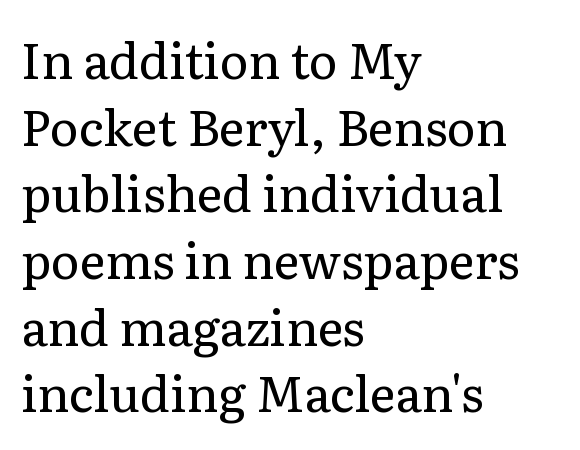
{"serif": "yes", "italic": "no", "bold": "no", "weight": "regular", "width": "normal", "stroke_contrast": "low", "x_height": "medium", "monospaced": "no", "underline": "no", "align": "left", "line_spacing": "normal", "line_spacing_ratio": 1.36, "letter_spacing": "normal", "letter_spacing_em": 0.0, "glyph_px": 49}
